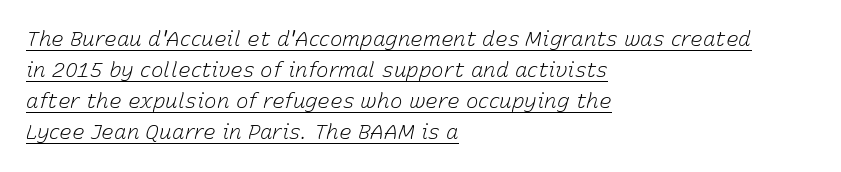
{"italic": "yes", "lean": "right", "slant_degrees": 15, "bold": "no", "underline": "yes", "align": "left", "line_spacing": "normal", "line_spacing_ratio": 1.48, "letter_spacing": "normal", "letter_spacing_em": 0.0, "glyph_px": 21}
